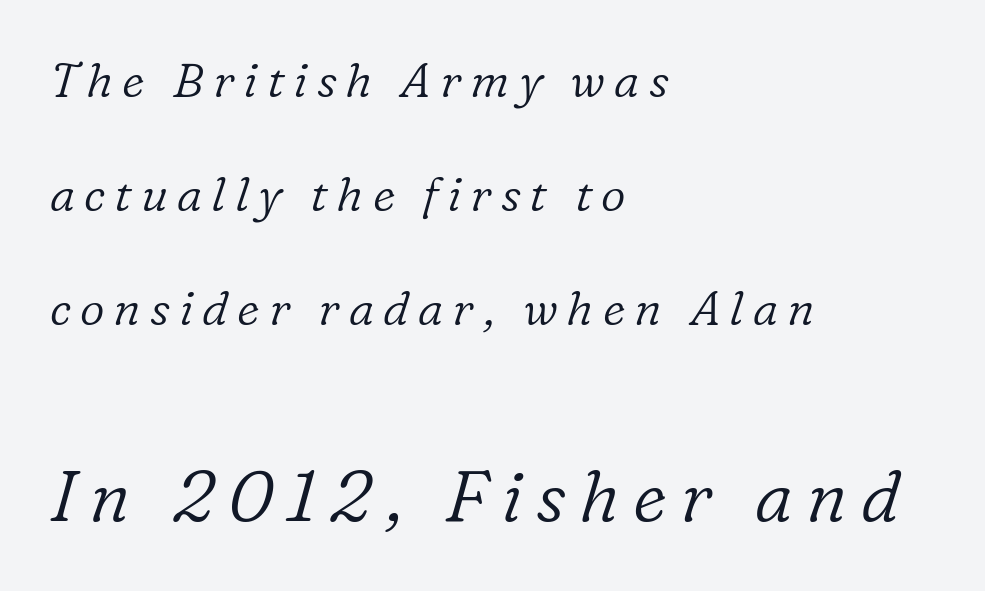
The image shows 72 px light serif type, italic (leaning right); set left-aligned, loose line spacing (2.38x), not underlined; the second (bottom) block is 1.5x larger; low stroke contrast and a medium x-height.
